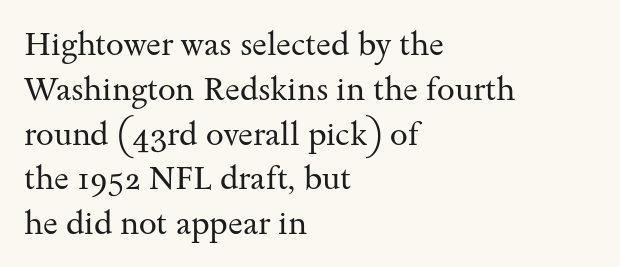
The image shows 32 px regular-weight, wide serif type, upright; set left-aligned, normal line spacing (1.4x), normal letter spacing, not underlined; medium stroke contrast and a small x-height.
